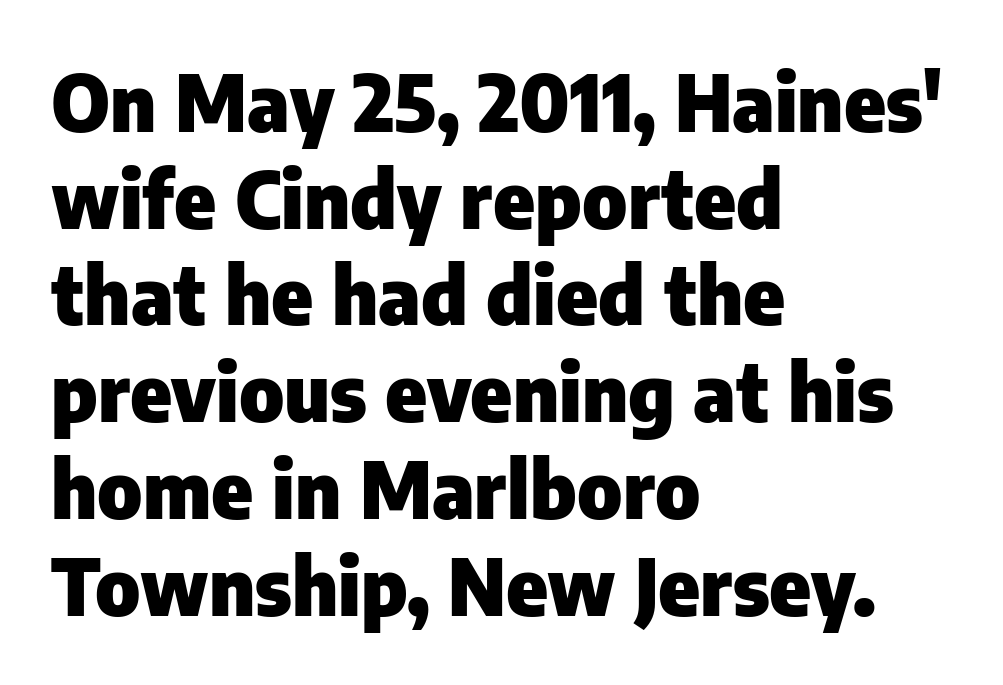
{"serif": "no", "italic": "no", "bold": "yes", "weight": "heavy", "width": "normal", "stroke_contrast": "low", "x_height": "medium", "monospaced": "no", "underline": "no", "align": "left", "line_spacing_ratio": 1.24, "letter_spacing": "normal", "letter_spacing_em": 0.0, "glyph_px": 78}
